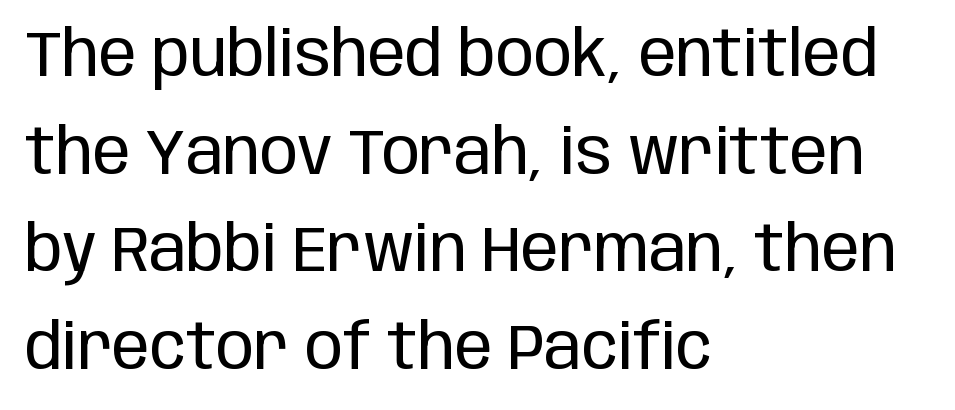
{"serif": "no", "italic": "no", "bold": "no", "weight": "regular", "width": "condensed", "stroke_contrast": "low", "x_height": "large", "monospaced": "no", "underline": "no", "align": "left", "line_spacing": "normal", "line_spacing_ratio": 1.55, "letter_spacing": "normal", "letter_spacing_em": 0.0, "glyph_px": 63}
